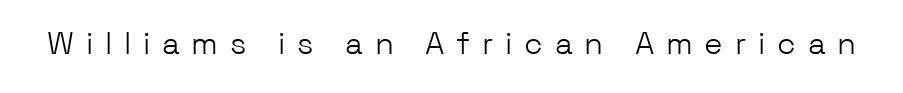
{"serif": "no", "italic": "no", "bold": "no", "weight": "light", "width": "normal", "stroke_contrast": "low", "x_height": "medium", "monospaced": "no", "underline": "no", "letter_spacing": "wide", "letter_spacing_em": 0.38, "glyph_px": 31}
